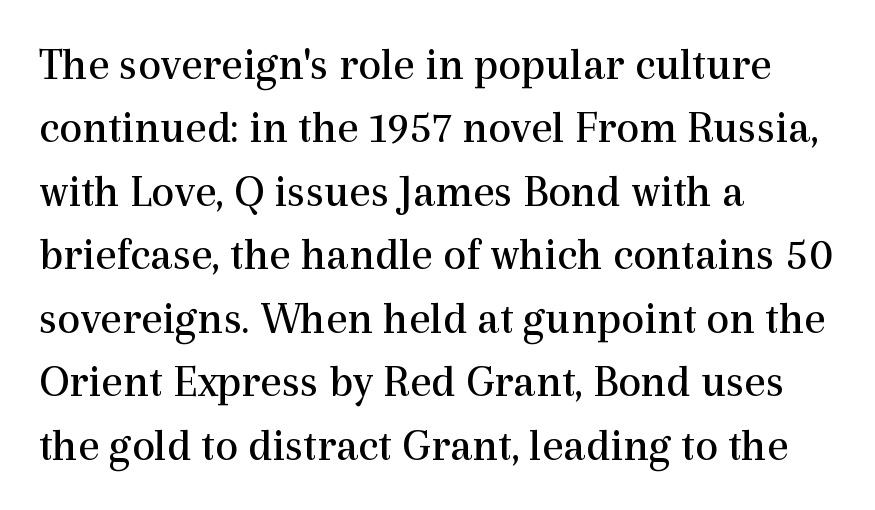
The image shows 46 px regular-weight serif type, upright; set left-aligned, normal line spacing (1.38x), normal letter spacing, not underlined; a medium x-height.
